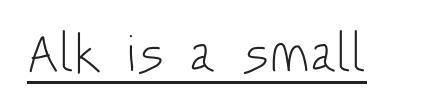
Glance below the letters and you will spot a drawn line. Caption: face not bold, strokes unweighted. Upright lettering throughout. The passage shown has conventional tracking throughout. Varying glyph widths throughout — classic text-font behaviour.
